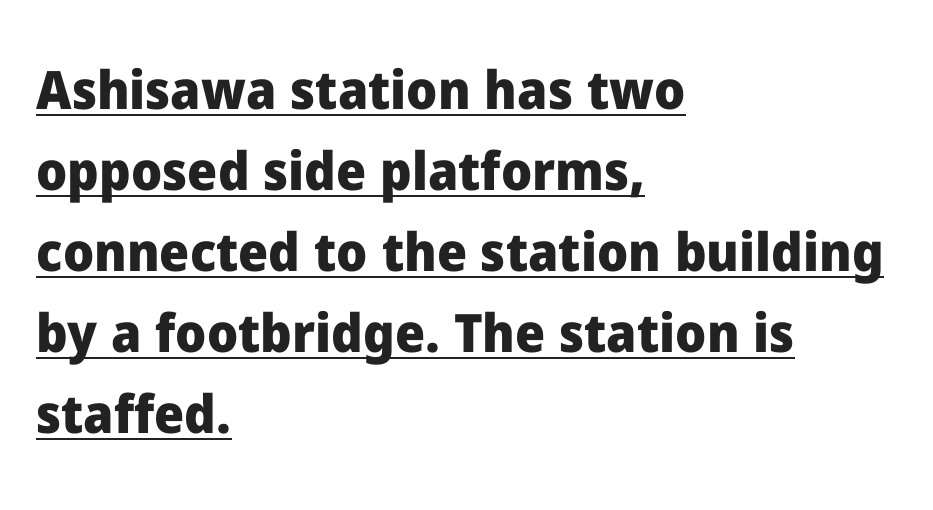
{"serif": "no", "italic": "no", "bold": "yes", "weight": "heavy", "width": "normal", "stroke_contrast": "low", "x_height": "medium", "monospaced": "no", "underline": "yes", "align": "left", "line_spacing": "normal", "line_spacing_ratio": 1.53, "letter_spacing": "normal", "letter_spacing_em": 0.0, "glyph_px": 53}
